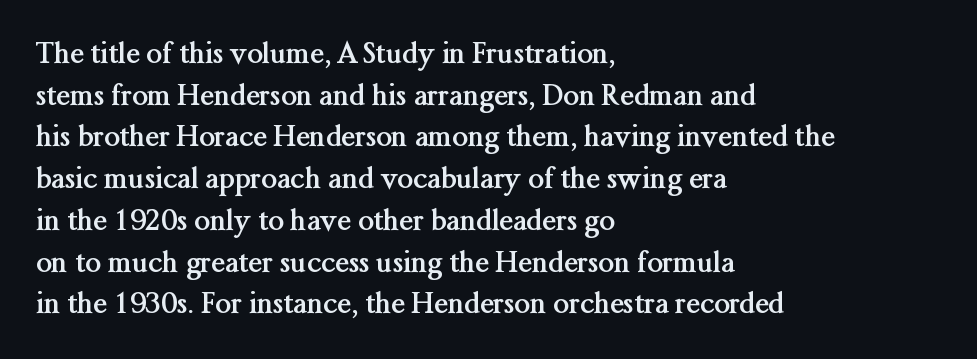
{"serif": "yes", "italic": "no", "bold": "yes", "weight": "semibold", "width": "normal", "stroke_contrast": "medium", "x_height": "medium", "monospaced": "no", "underline": "no", "align": "left", "line_spacing": "normal", "line_spacing_ratio": 1.49, "letter_spacing": "normal", "letter_spacing_em": 0.0, "glyph_px": 28}
